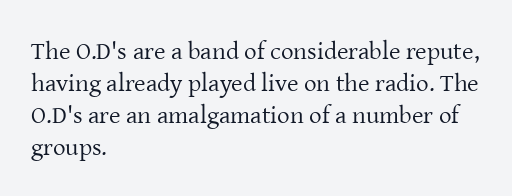
Glance below the letters and you will spot only blank space. The weight tops out at a normal text grade. Teacher's note: observe the even left margin — that is flush-left alignment. Interline gaps are of average width in this sample. In terms of posture, this sample is upright.
